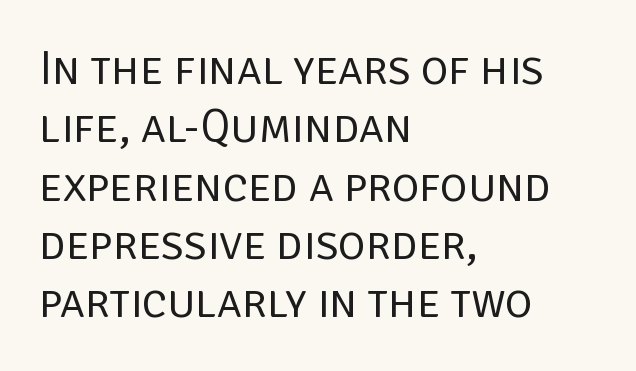
{"serif": "no", "italic": "no", "bold": "no", "weight": "regular", "width": "normal", "stroke_contrast": "low", "x_height": "large", "monospaced": "no", "underline": "no", "align": "left", "line_spacing_ratio": 1.24, "letter_spacing": "normal", "letter_spacing_em": 0.0, "glyph_px": 47}
